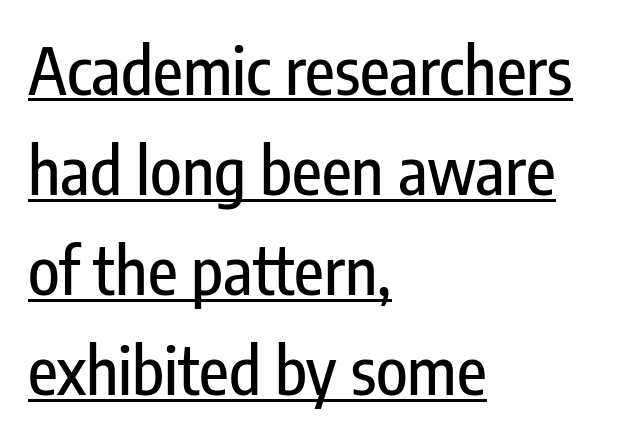
Q: Is the text italic (slanted)? A: No, it is upright.
Q: Is the typeface a serif or a sans-serif typeface? A: Sans-serif.
Q: Is the text underlined? A: Yes.
Q: How is the paragraph aligned? A: Left-aligned.
Q: Is the spacing between letters normal or unusually wide? A: Normal.
Q: Is the spacing between lines tight, normal or loose? A: Normal.
Q: Width (condensed, normal, or wide)? A: Condensed.
Q: Stroke contrast? A: Low.
Q: x-height? A: Medium.
Q: Monospaced? A: No.
